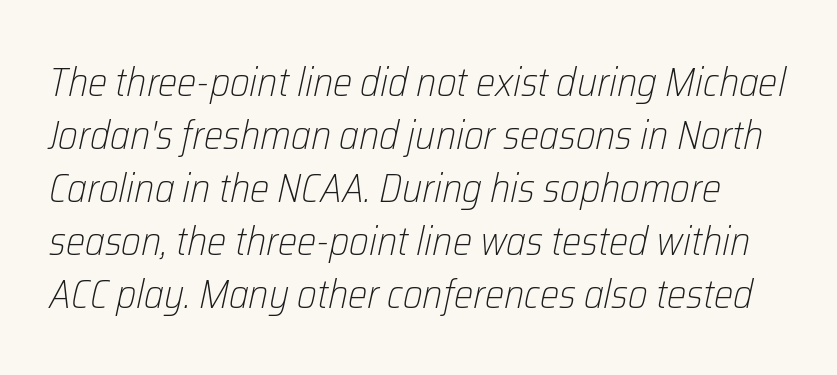
Q: Is the text bold? A: No.
Q: Is the text italic (slanted)? A: Yes, it leans right by about 12 degrees.
Q: Is the text underlined? A: No.
Q: Is the spacing between letters normal or unusually wide? A: Normal.
Q: Is the spacing between lines tight, normal or loose? A: Normal.
Q: Width (condensed, normal, or wide)? A: Condensed.
Q: Stroke contrast? A: Low.
Q: x-height? A: Medium.
Q: Monospaced? A: No.
